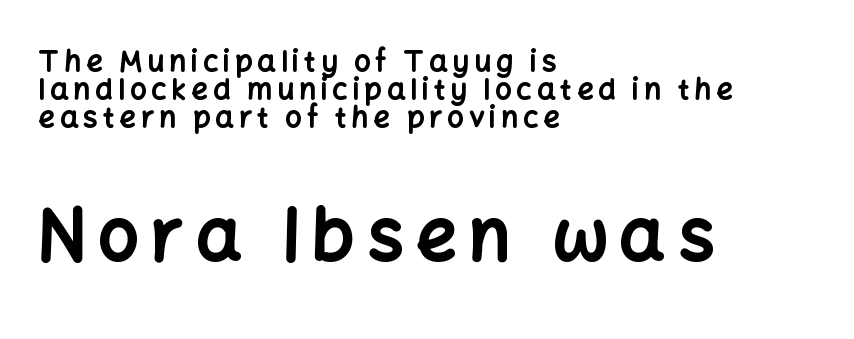
Q: Is the text bold? A: Yes.
Q: Is the text italic (slanted)? A: No, it is upright.
Q: Is the typeface a serif or a sans-serif typeface? A: Sans-serif.
Q: Is the text underlined? A: No.
Q: How is the paragraph aligned? A: Left-aligned.
Q: Is the spacing between lines tight, normal or loose? A: Tight.
Q: Which block of text is set in a larger size, the first (top) or the second (bottom)? A: The second (bottom) one.
Q: Width (condensed, normal, or wide)? A: Normal.
Q: Stroke contrast? A: Low.
Q: x-height? A: Medium.
Q: Monospaced? A: No.
